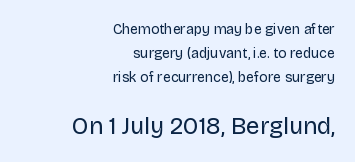
Two sizes are in play, and the larger belongs to the second block. Is there any slant? The stems are plumb. No letter is thick-stroked: the sample isn't bold. Characters follow at the spacing the type designer built in. Decoration check: the copy has no underline.
